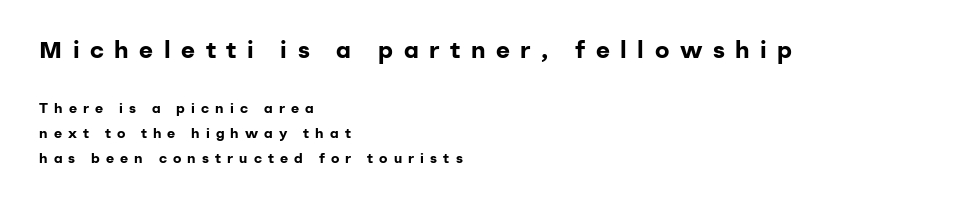
The font is running at its bold setting. Look at the glyph heights: the upper group is clearly the bigger setting. If you drew a line through each stem, it would be perfectly vertical. The passage shown is not underscored anywhere.
